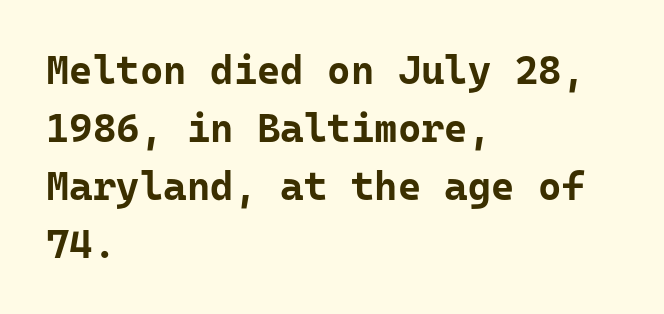
{"serif": "no", "italic": "no", "bold": "yes", "weight": "bold", "width": "normal", "stroke_contrast": "low", "x_height": "medium", "underline": "no", "align": "left", "line_spacing": "normal", "line_spacing_ratio": 1.45, "letter_spacing": "normal", "letter_spacing_em": 0.0, "glyph_px": 40}
